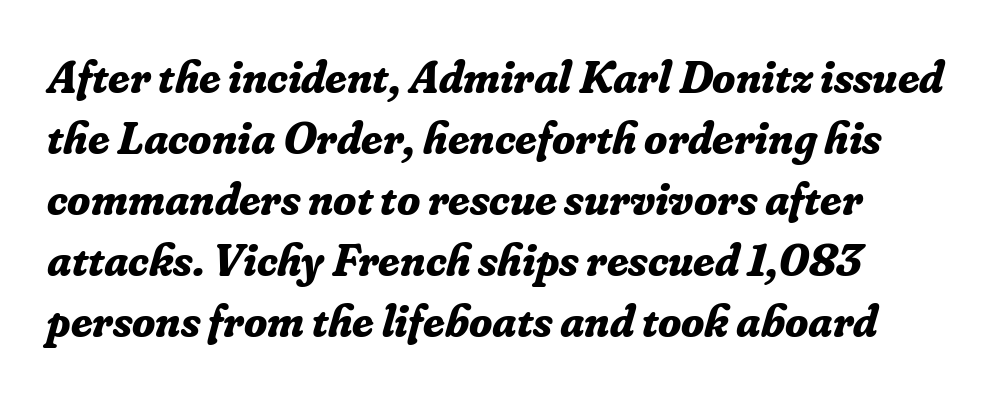
Q: Is the text bold? A: Yes.
Q: Is the text italic (slanted)? A: Yes, it leans right by about 16 degrees.
Q: Is the typeface a serif or a sans-serif typeface? A: Serif.
Q: Is the text underlined? A: No.
Q: How is the paragraph aligned? A: Left-aligned.
Q: Is the spacing between letters normal or unusually wide? A: Normal.
Q: Is the spacing between lines tight, normal or loose? A: Normal.
Q: Width (condensed, normal, or wide)? A: Normal.
Q: Stroke contrast? A: Low.
Q: x-height? A: Small.
Q: Monospaced? A: No.
